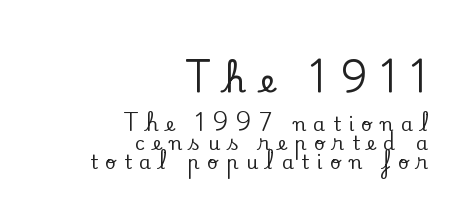
The image shows 33 px text type, upright; set right-aligned, tight line spacing (1.0x), unusually wide letter spacing (+0.41 em), not underlined; the first (top) block is 1.74x larger; low stroke contrast and a small x-height.
